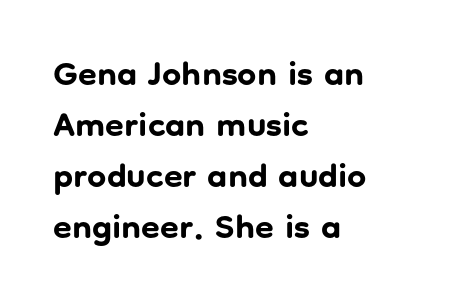
The rendering uses natural spacing where letterforms have individual widths. Nobody touched the tracking dial on this one. The rendering uses a moderate line-height, typical for paragraphs. Heavy-handed strokes throughout: this text is bold.
